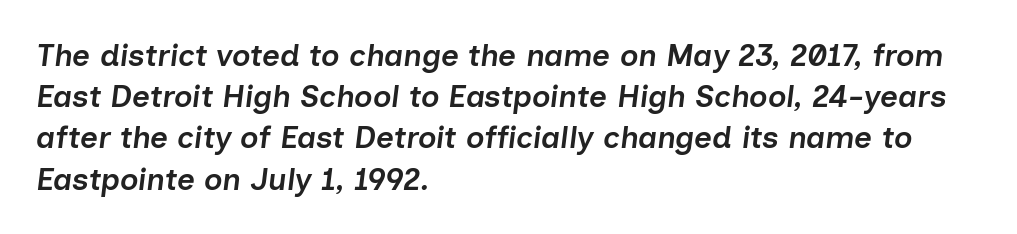
This rendering uses left alignment, leaving the right contour irregular. A typesetter would call this proportional, since set widths differ per character. Style check: oblique. The vertical gap from one line to the next is medium. I'd describe the lettering as semibold — firm but not a full bold.
